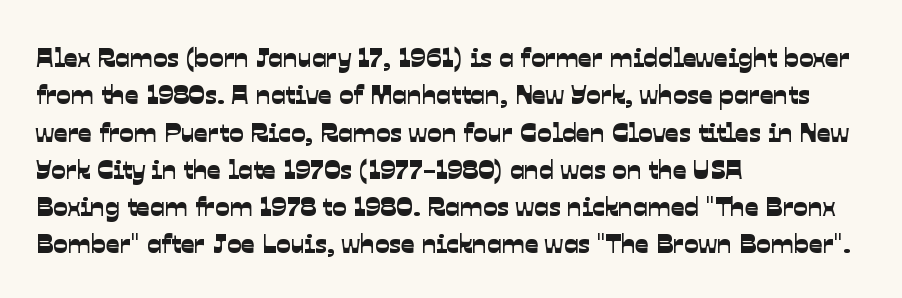
The setting favours the left margin, as ordinary paragraphs usually do. Lines of text with bare space underneath. Reading down the column, the eye jumps a familiar distance to each next line. The type is set solid horizontally, with unmodified tracking.
